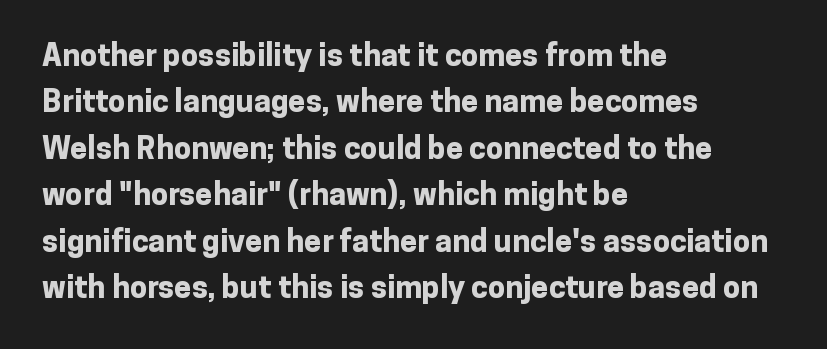
The image shows 31 px bold sans-serif type, upright; set left-aligned, normal line spacing (1.5x), normal letter spacing, not underlined; low stroke contrast and a medium x-height.
